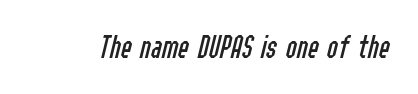
Unmarked baselines from the first word to the last. Here the glyphs are tracked normally, forming tight word shapes. Yep, that's italic — everything's leaning. The rendering uses natural spacing where letterforms have individual widths. Stroke thickness stays within the range of a standard reading face or lighter.
